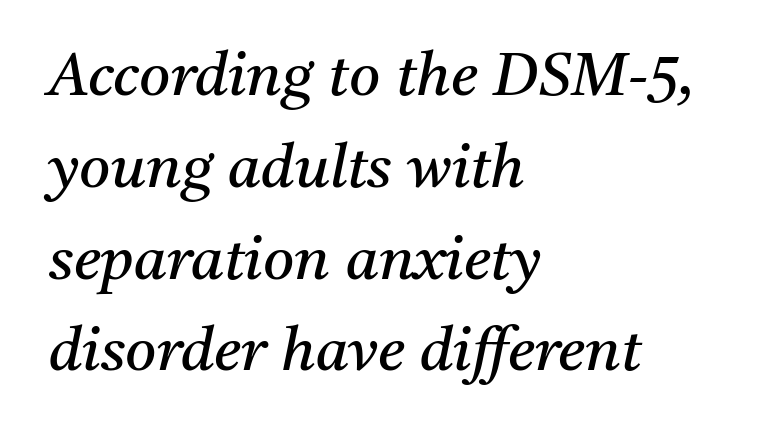
{"serif": "yes", "italic": "yes", "lean": "right", "slant_degrees": 11, "bold": "no", "weight": "regular", "width": "normal", "stroke_contrast": "medium", "x_height": "medium", "monospaced": "no", "underline": "no", "align": "left", "line_spacing": "normal", "line_spacing_ratio": 1.53, "letter_spacing": "normal", "letter_spacing_em": 0.0, "glyph_px": 60}
